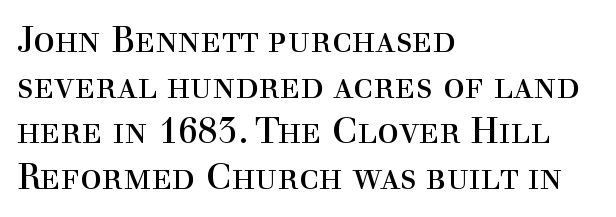
The image shows 36 px regular-weight serif type, upright; set left-aligned, normal line spacing (1.27x), normal letter spacing, not underlined; a medium x-height.
